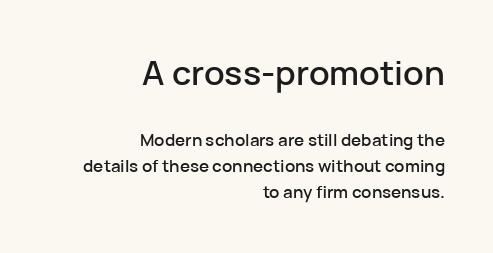
Descender tails drop into unmarked territory. These lines are rendered in a variable-pitch font. Default kerning and tracking; the words read as compact shapes. The designer gave the opening block more size than the closing block.
